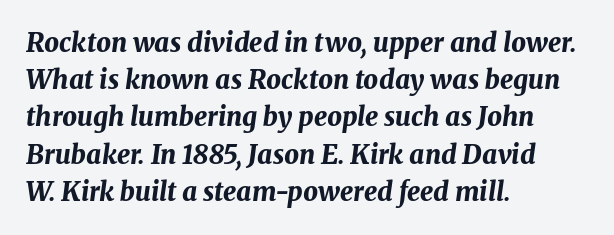
Q: Is the text bold? A: Yes.
Q: Is the text italic (slanted)? A: Yes, it leans right by about 8 degrees.
Q: Is the text underlined? A: No.
Q: How is the paragraph aligned? A: Left-aligned.
Q: Is the spacing between letters normal or unusually wide? A: Normal.
Q: Is the spacing between lines tight, normal or loose? A: Normal.
